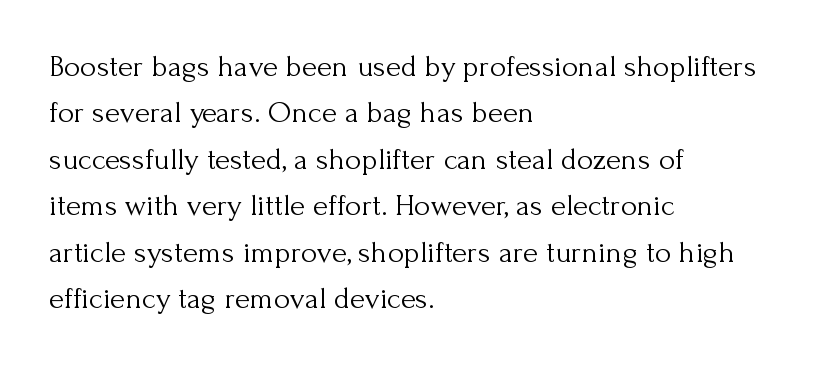
{"serif": "yes", "italic": "no", "bold": "no", "weight": "light", "width": "normal", "stroke_contrast": "medium", "x_height": "small", "monospaced": "no", "underline": "no", "align": "left", "line_spacing": "normal", "line_spacing_ratio": 1.5, "letter_spacing": "normal", "letter_spacing_em": 0.0, "glyph_px": 31}
